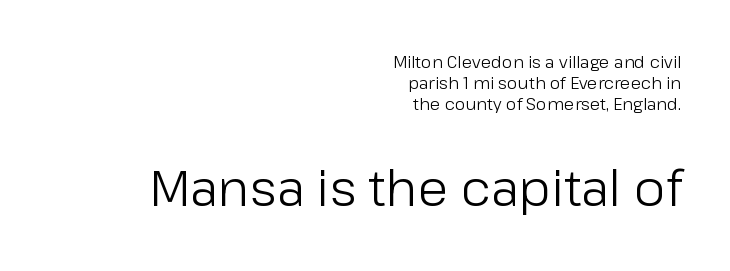
The setting favours the right margin, as signatures and pull-quotes sometimes do. Here the glyphs are tracked normally, forming tight word shapes. Check under the words: just untouched page. Weight class: somewhere from thin through regular.
